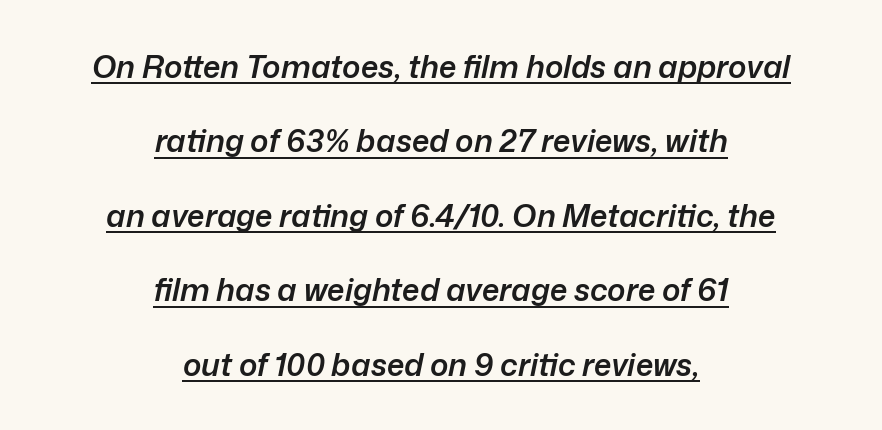
Proportional: the letters do not fall into vertical columns. Reading down the block, each line starts at a different indent, mirrored at its end. A somewhat darkened texture: the type is semibold rather than bold. Students, observe the line beneath the letters — that is underlining. This sample uses an oblique cut, with every glyph tilted off the vertical.
